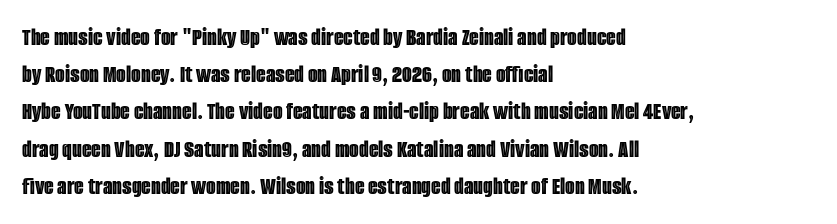
The image shows 25 px text type, upright; set left-aligned, normal line spacing (1.49x), normal letter spacing, not underlined.
